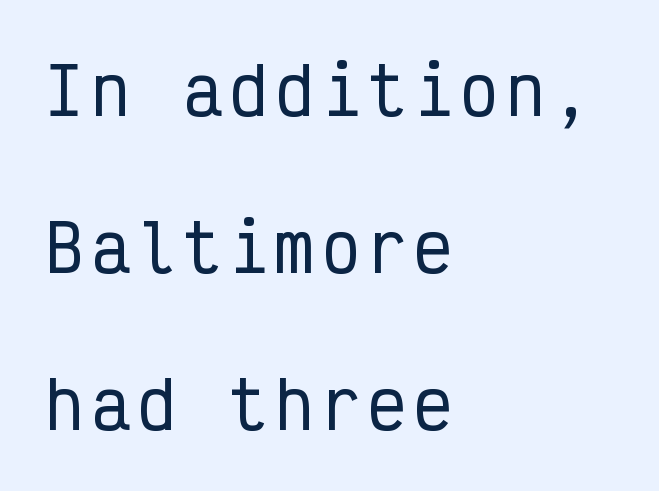
Q: Is the text italic (slanted)? A: No, it is upright.
Q: Is the typeface a serif or a sans-serif typeface? A: Sans-serif.
Q: Is the text underlined? A: No.
Q: How is the paragraph aligned? A: Left-aligned.
Q: Is the spacing between lines tight, normal or loose? A: Loose.
Q: Width (condensed, normal, or wide)? A: Condensed.
Q: Stroke contrast? A: Low.
Q: x-height? A: Medium.
Q: Monospaced? A: Yes.
